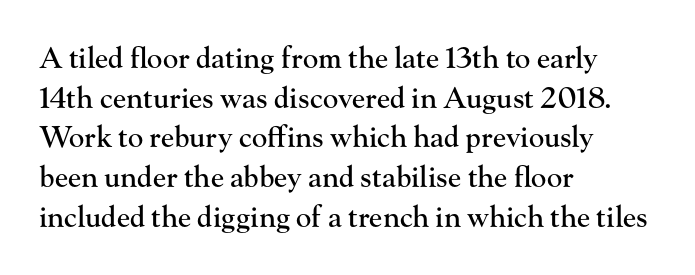
{"serif": "yes", "italic": "no", "width": "normal", "stroke_contrast": "high", "x_height": "small", "monospaced": "no", "underline": "no", "align": "left", "line_spacing": "normal", "line_spacing_ratio": 1.37, "letter_spacing": "normal", "letter_spacing_em": 0.0, "glyph_px": 29}
